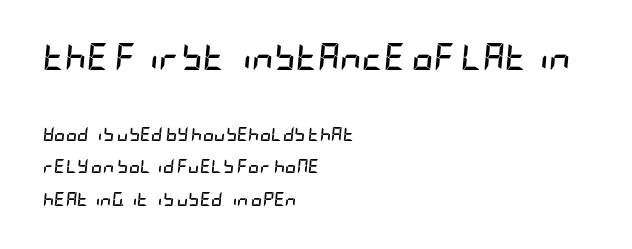
{"italic": "yes", "lean": "right", "slant_degrees": 5, "bold": "yes", "underline": "no", "align": "left", "line_spacing": "loose", "line_spacing_ratio": 2.31, "letter_spacing": "normal", "letter_spacing_em": 0.0, "larger_block": "first", "size_ratio": 1.93, "glyph_px": 27}
